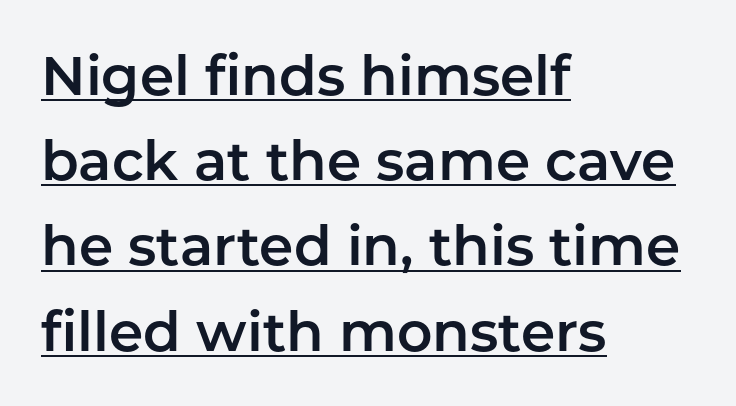
A normal amount of white space separates one row of letters from the next. The lines in this sample share a left origin and differ only in where they stop. Character widths vary here, with narrow letters taking less room than wide ones. Does a line run under the words? Yes, clearly.
